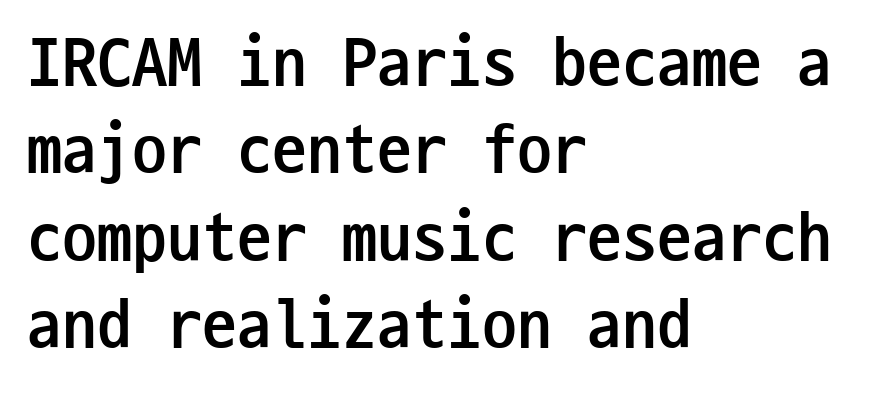
Stroke terminals: plain, sans-serif. In terms of posture, this sample is upright. Is the letter spacing exaggerated? No — it looks like the ordinary default. A full-strength bold gives these letters their thick strokes.
